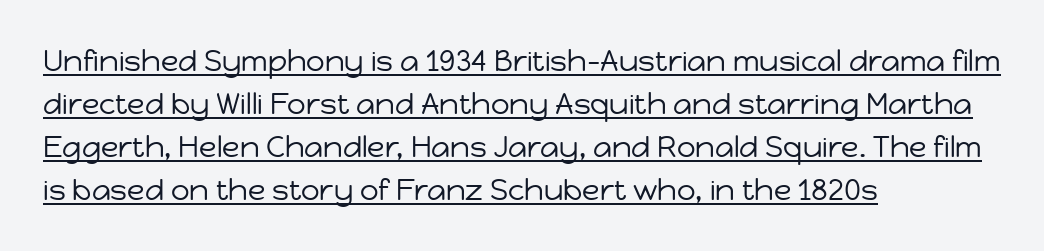
Descenders here cross a horizontal rule under the line. Notice how the passage keeps a crisp vertical edge on the left only. Reading down the column, the eye jumps a familiar distance to each next line. No chunkiness to these letters — they're not bold. Observe the ordinary spacing: letters are neighbours, not strangers.
